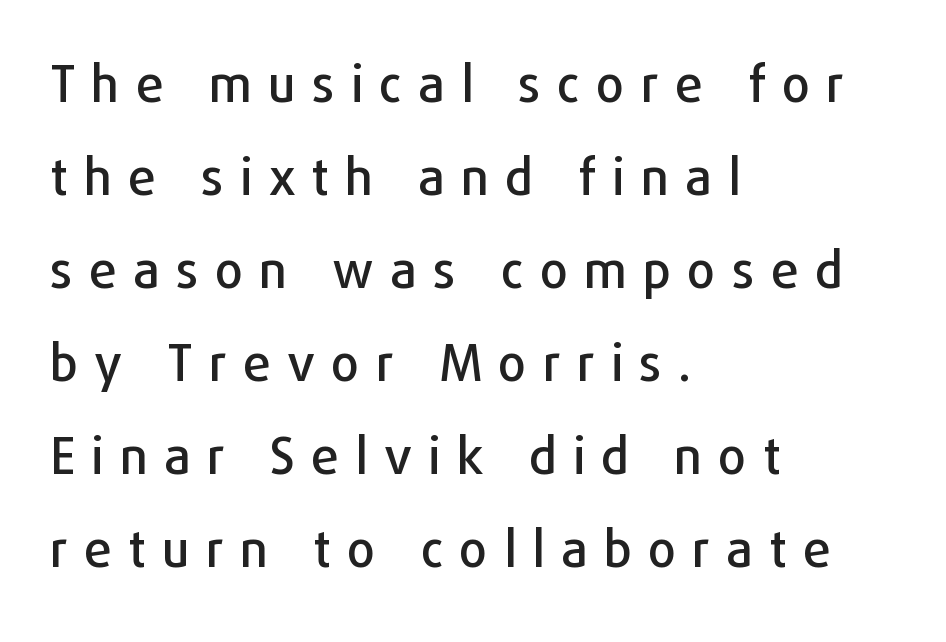
{"serif": "no", "italic": "no", "width": "normal", "stroke_contrast": "low", "x_height": "medium", "monospaced": "no", "underline": "no", "align": "left", "line_spacing_ratio": 1.86, "letter_spacing": "wide", "letter_spacing_em": 0.32, "glyph_px": 50}
